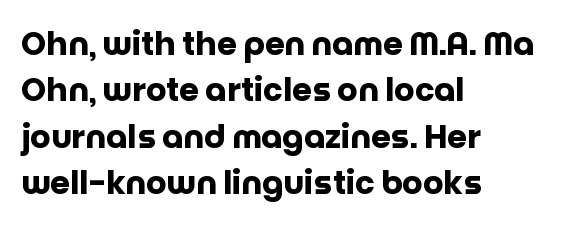
Q: Is the text bold? A: Yes.
Q: Is the text italic (slanted)? A: No, it is upright.
Q: Is the typeface a serif or a sans-serif typeface? A: Sans-serif.
Q: Is the text underlined? A: No.
Q: How is the paragraph aligned? A: Left-aligned.
Q: Is the spacing between letters normal or unusually wide? A: Normal.
Q: Is the spacing between lines tight, normal or loose? A: Normal.
Q: Width (condensed, normal, or wide)? A: Normal.
Q: Stroke contrast? A: Low.
Q: x-height? A: Large.
Q: Monospaced? A: No.
